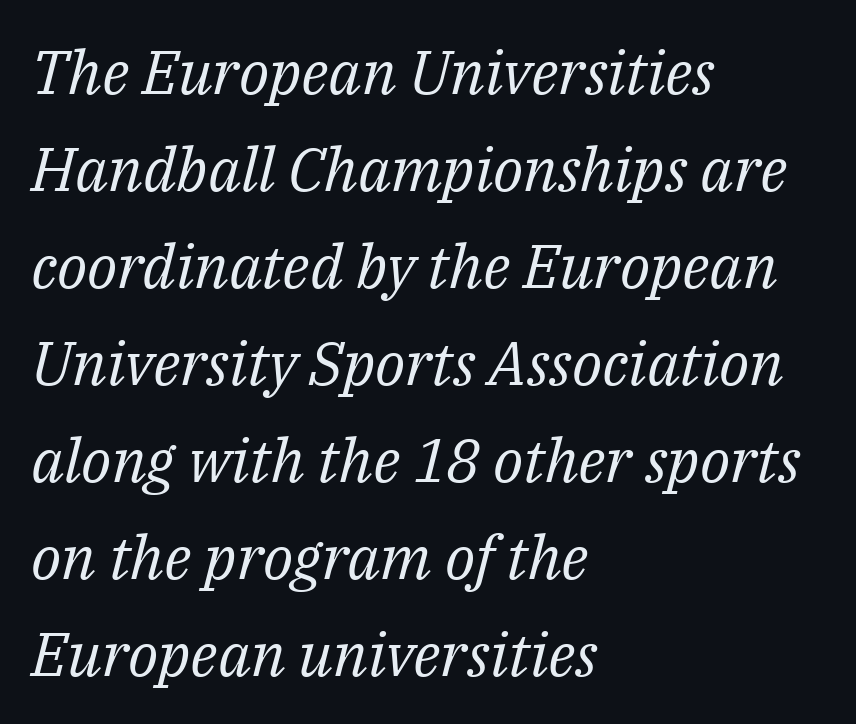
{"serif": "yes", "italic": "yes", "lean": "right", "slant_degrees": 14, "bold": "no", "weight": "regular", "width": "normal", "stroke_contrast": "medium", "x_height": "medium", "monospaced": "no", "underline": "no", "align": "left", "line_spacing": "normal", "line_spacing_ratio": 1.59, "letter_spacing": "normal", "letter_spacing_em": 0.0, "glyph_px": 61}
